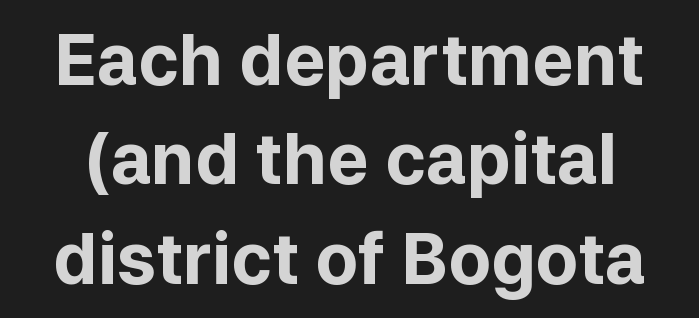
The image shows 70 px bold sans-serif type, upright; set normal line spacing (1.42x), normal letter spacing, not underlined; low stroke contrast and a medium x-height.
